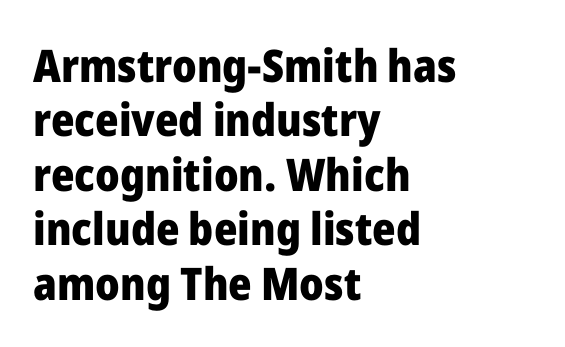
The image shows 45 px heavy sans-serif type, upright; set left-aligned, line spacing 1.21x, normal letter spacing, not underlined; low stroke contrast and a medium x-height.
